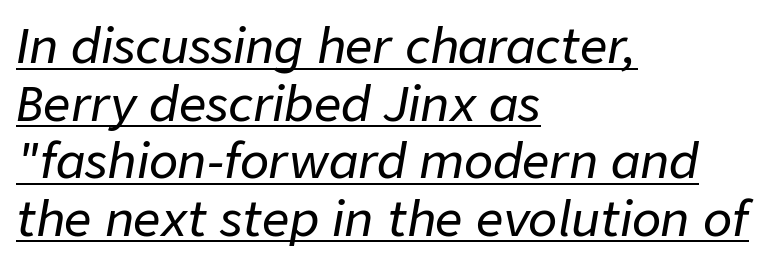
Q: Is the text italic (slanted)? A: Yes, it leans right by about 9 degrees.
Q: Is the text underlined? A: Yes.
Q: How is the paragraph aligned? A: Left-aligned.
Q: Is the spacing between letters normal or unusually wide? A: Normal.
Q: Width (condensed, normal, or wide)? A: Normal.
Q: Stroke contrast? A: Low.
Q: x-height? A: Medium.
Q: Monospaced? A: No.
